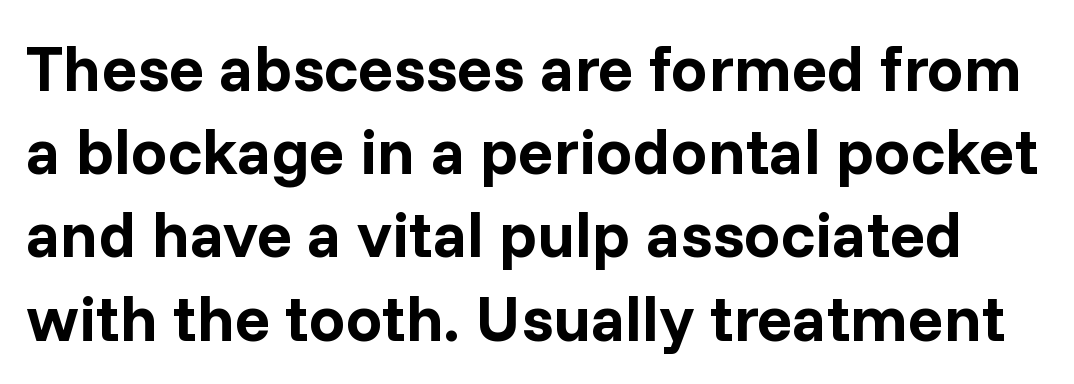
The image shows 65 px bold sans-serif type, upright; set normal line spacing (1.28x), normal letter spacing, not underlined; low stroke contrast and a medium x-height.
